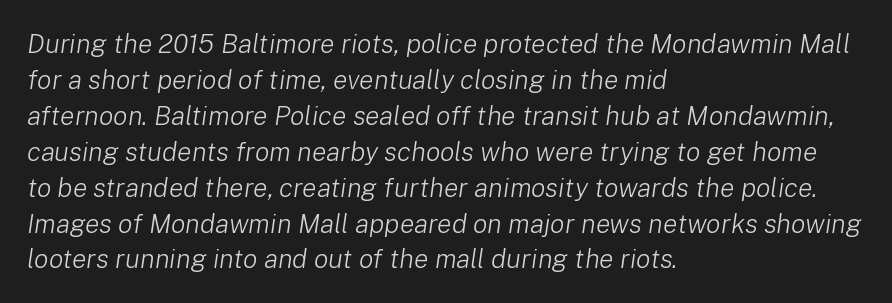
Layout note: lines flush left. Summary of weight: not heavy and not bold. Between one letter and the next there's only the usual sliver of space. Type without underlining.
